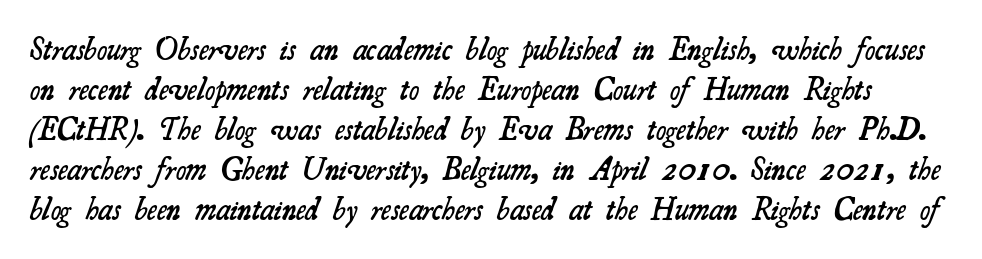
Q: Is the text bold? A: Semi-bold.
Q: Is the typeface a serif or a sans-serif typeface? A: Serif.
Q: Is the text underlined? A: No.
Q: Is the spacing between letters normal or unusually wide? A: Normal.
Q: Is the spacing between lines tight, normal or loose? A: Normal.
Q: Width (condensed, normal, or wide)? A: Normal.
Q: Stroke contrast? A: Medium.
Q: x-height? A: Small.
Q: Monospaced? A: No.
